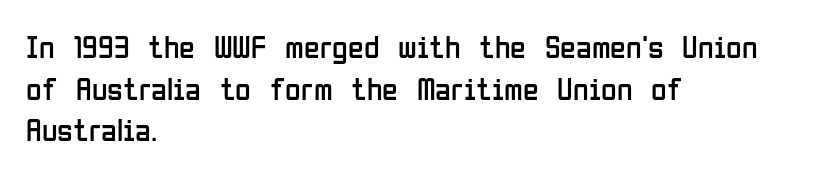
Each word holds together tightly as a unit, with standard inter-letter gaps. The lines sit at an ordinary, default distance from one another. Spacing verdict: proportional, widths tailored to each character. The passage shown is typeset with a sans-serif family. Alignment: flush left. The axis of the letterforms is exactly vertical.
